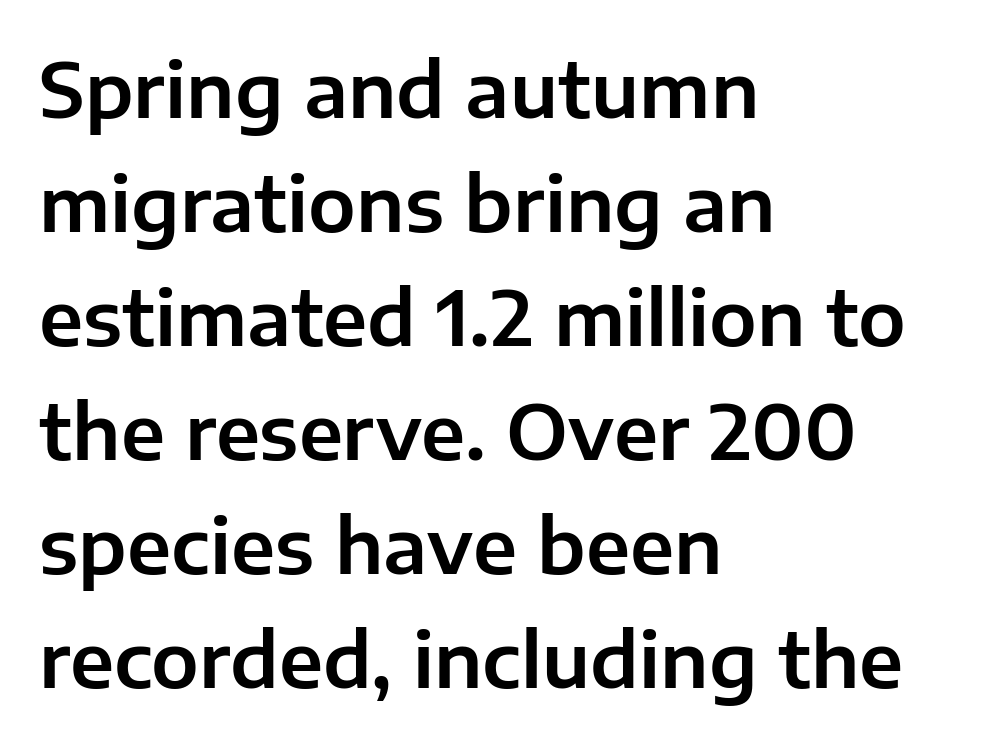
These lines are rendered in a variable-pitch font. Compared with typical paragraphs, the rows here are spaced about the same. Nobody drew a line under any word here. You can tell it's not italic because the verticals are truly vertical.
